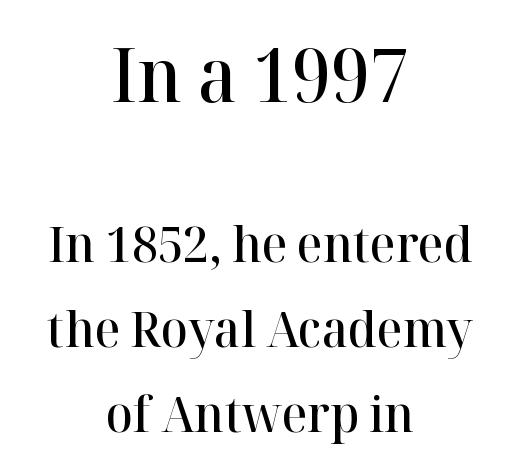
The setting favours the middle, as headings and verse often do. Proportional: the letters do not fall into vertical columns. Yep, those are serifs on the letters. Honestly, there is no underline to notice here at all. Which of the two is more prominent by size? The first, at the top.
